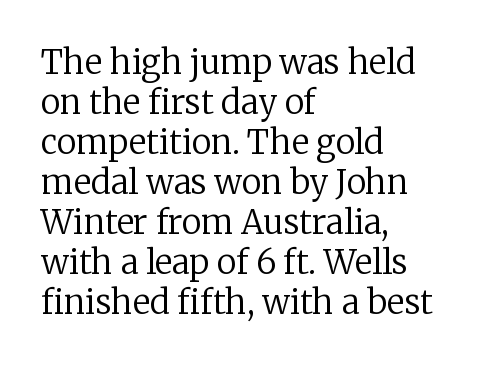
The image shows 33 px regular-weight serif type, upright; set left-aligned, line spacing 1.21x, normal letter spacing, not underlined; low stroke contrast and a medium x-height.
